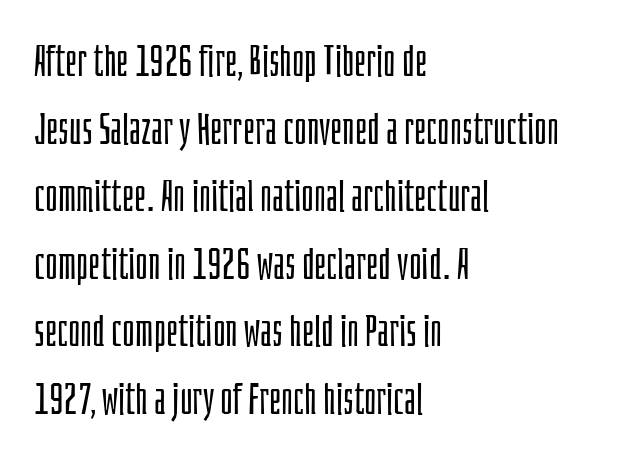
The image shows 43 px light, condensed sans-serif type, upright; set left-aligned, normal line spacing (1.57x), normal letter spacing, not underlined; low stroke contrast and a large x-height.
